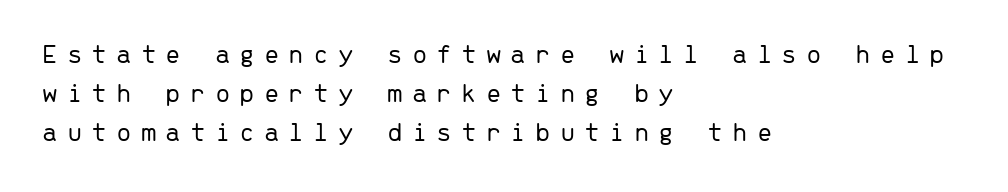
Posture: straight, roman, zero tilt. The text was rendered using a sans face with plain stroke endings. Fixed-width glyphs throughout — classic coding-font behaviour. The face looks like a standard text weight, possibly lighter.
